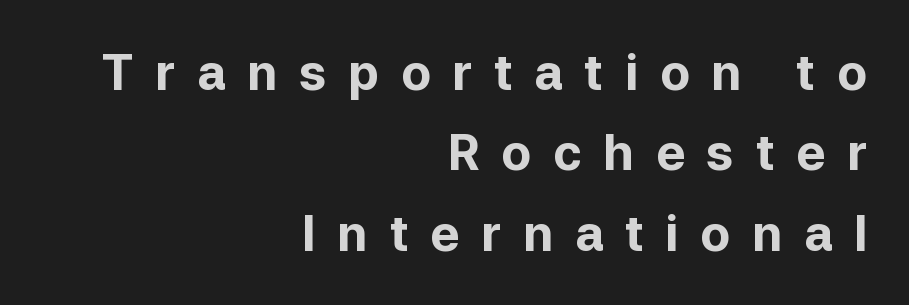
Q: Is the text bold? A: Yes.
Q: Is the text italic (slanted)? A: No, it is upright.
Q: Is the typeface a serif or a sans-serif typeface? A: Sans-serif.
Q: Is the text underlined? A: No.
Q: How is the paragraph aligned? A: Right-aligned.
Q: Is the spacing between letters normal or unusually wide? A: Unusually wide.
Q: Is the spacing between lines tight, normal or loose? A: Normal.
Q: Width (condensed, normal, or wide)? A: Normal.
Q: Stroke contrast? A: Low.
Q: x-height? A: Medium.
Q: Monospaced? A: No.
